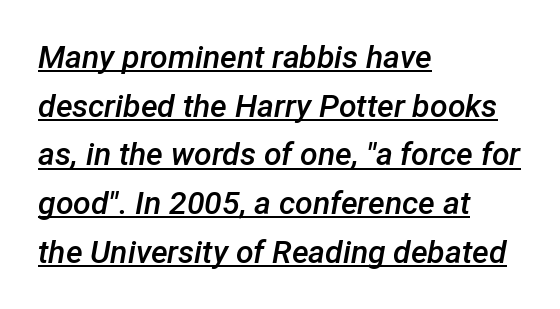
{"italic": "yes", "lean": "right", "slant_degrees": 12, "bold": "semi", "weight": "semibold", "width": "normal", "stroke_contrast": "low", "x_height": "medium", "monospaced": "no", "underline": "yes", "align": "left", "line_spacing": "normal", "line_spacing_ratio": 1.52, "letter_spacing": "normal", "letter_spacing_em": 0.0, "glyph_px": 32}
